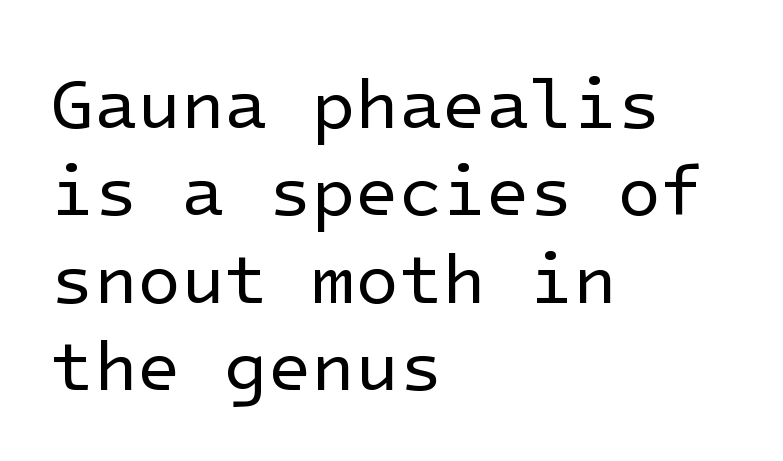
Caption: multi-line text, flush left, ragged right. Quick note: underline off. Unlike a traditional serif, this face leaves its strokes unadorned. Do the letters lean? They stand straight. The face looks like a standard text weight, possibly lighter.
